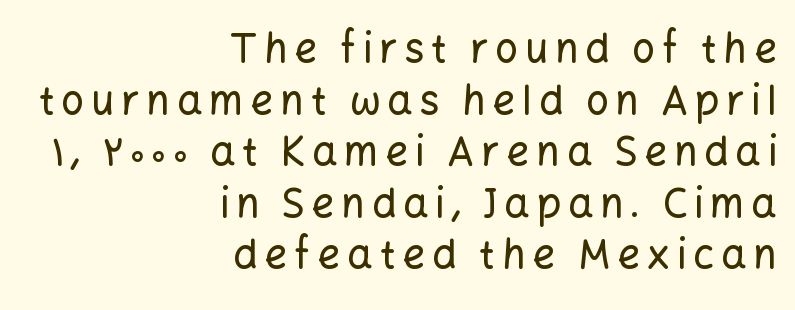
This sample is right-justified, so line beginnings fall wherever the words allow. A typesetter would call this proportional, since set widths differ per character. The specimen omits any rule beneath the text block's lines. Is this a sans? Yes — the strokes have no serifs. Vertical strokes here are truly vertical. Whoever set this chose a conventional vertical rhythm.
